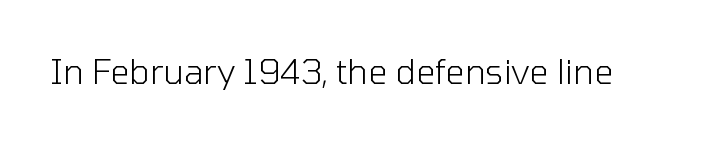
{"serif": "no", "italic": "no", "bold": "no", "weight": "light", "width": "normal", "stroke_contrast": "low", "x_height": "medium", "monospaced": "no", "underline": "no", "letter_spacing": "normal", "letter_spacing_em": 0.0, "glyph_px": 34}
